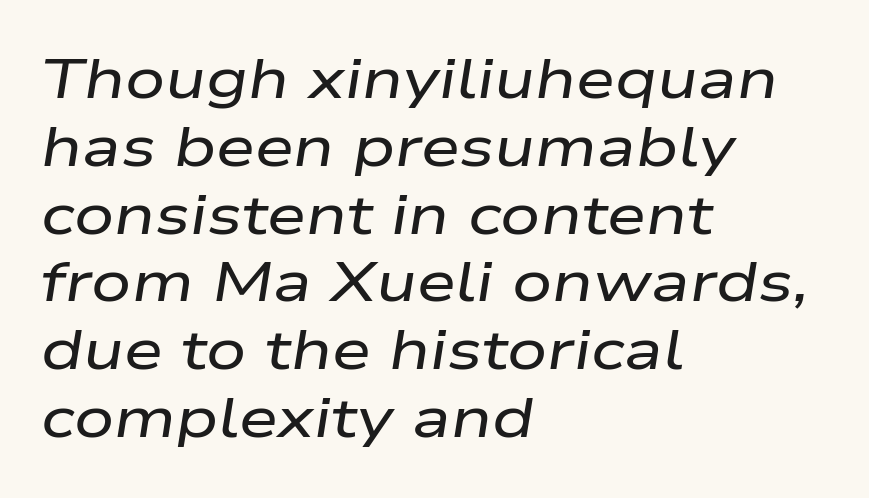
The image shows 56 px wide type, italic (leaning right); set left-aligned, line spacing 1.21x, normal letter spacing, not underlined; low stroke contrast and a medium x-height.
